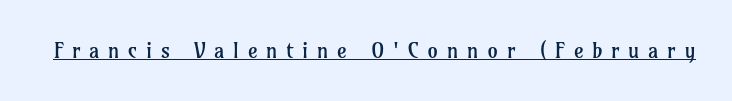
Q: Is the text bold? A: No.
Q: Is the text italic (slanted)? A: No, it is upright.
Q: Is the text underlined? A: Yes.
Q: Is the spacing between letters normal or unusually wide? A: Unusually wide.
